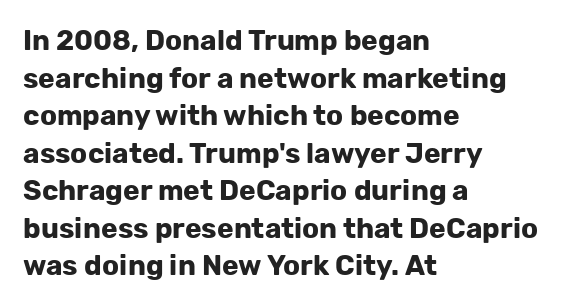
Q: Is the text bold? A: Yes.
Q: Is the text italic (slanted)? A: No, it is upright.
Q: Is the typeface a serif or a sans-serif typeface? A: Sans-serif.
Q: Is the text underlined? A: No.
Q: How is the paragraph aligned? A: Left-aligned.
Q: Is the spacing between letters normal or unusually wide? A: Normal.
Q: Is the spacing between lines tight, normal or loose? A: Normal.
Q: Width (condensed, normal, or wide)? A: Normal.
Q: Stroke contrast? A: Low.
Q: x-height? A: Medium.
Q: Monospaced? A: No.
